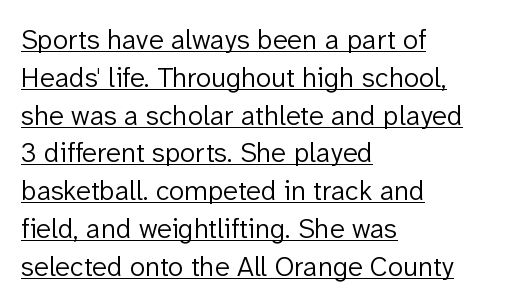
Q: Is the text bold? A: No.
Q: Is the text italic (slanted)? A: No, it is upright.
Q: Is the typeface a serif or a sans-serif typeface? A: Sans-serif.
Q: Is the text underlined? A: Yes.
Q: How is the paragraph aligned? A: Left-aligned.
Q: Is the spacing between letters normal or unusually wide? A: Normal.
Q: Is the spacing between lines tight, normal or loose? A: Normal.
Q: Width (condensed, normal, or wide)? A: Normal.
Q: Stroke contrast? A: Low.
Q: x-height? A: Medium.
Q: Monospaced? A: No.
